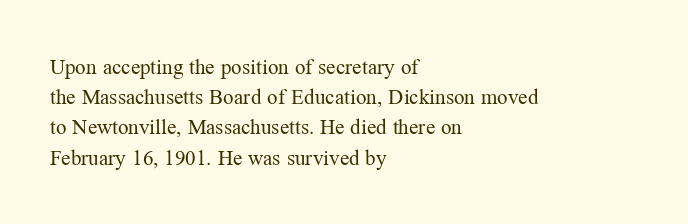
The image shows 21 px text type, upright; set left-aligned, normal line spacing (1.44x), normal letter spacing, not underlined.
